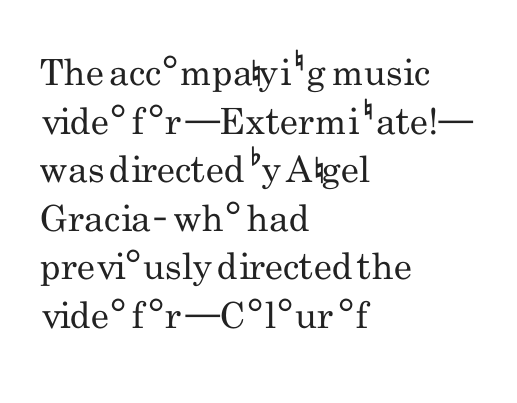
Q: Is the text bold? A: No.
Q: Is the text italic (slanted)? A: No, it is upright.
Q: Is the typeface a serif or a sans-serif typeface? A: Sans-serif.
Q: Is the text underlined? A: No.
Q: How is the paragraph aligned? A: Left-aligned.
Q: Is the spacing between letters normal or unusually wide? A: Normal.
Q: Is the spacing between lines tight, normal or loose? A: Normal.
Q: Width (condensed, normal, or wide)? A: Condensed.
Q: Stroke contrast? A: Low.
Q: x-height? A: Small.
Q: Monospaced? A: No.
